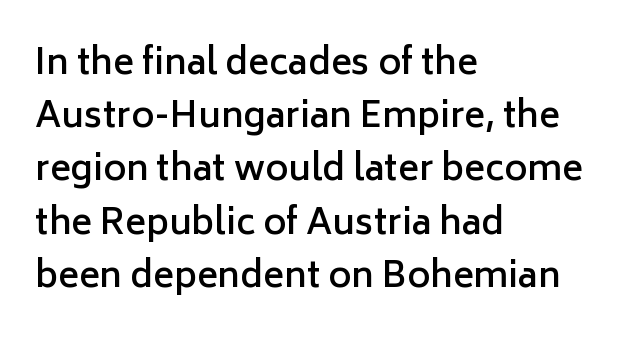
Q: Is the text bold? A: Semi-bold.
Q: Is the text italic (slanted)? A: No, it is upright.
Q: Is the typeface a serif or a sans-serif typeface? A: Sans-serif.
Q: Is the text underlined? A: No.
Q: How is the paragraph aligned? A: Left-aligned.
Q: Is the spacing between letters normal or unusually wide? A: Normal.
Q: Is the spacing between lines tight, normal or loose? A: Normal.
Q: Width (condensed, normal, or wide)? A: Normal.
Q: Stroke contrast? A: Low.
Q: x-height? A: Medium.
Q: Monospaced? A: No.
